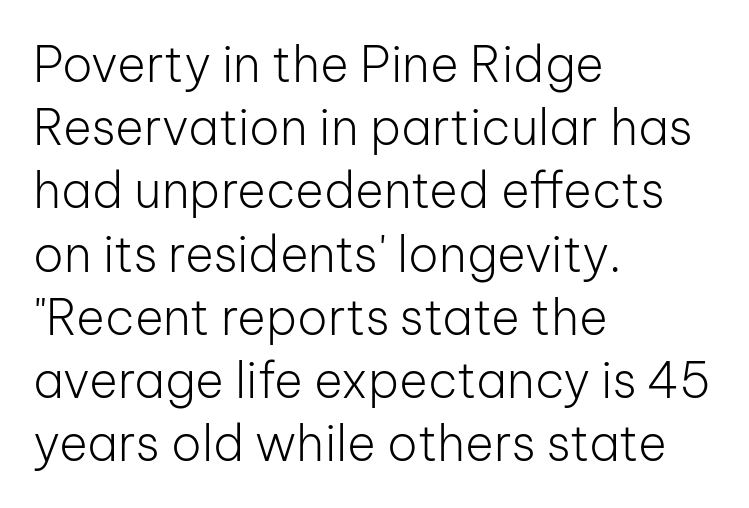
The image shows 49 px light sans-serif type, upright; set left-aligned, normal line spacing (1.29x), normal letter spacing, not underlined; low stroke contrast and a medium x-height.
